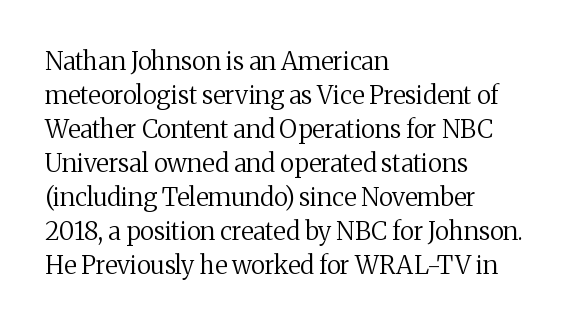
{"italic": "no", "bold": "no", "underline": "no", "align": "left", "line_spacing": "normal", "line_spacing_ratio": 1.36, "letter_spacing": "normal", "letter_spacing_em": 0.0, "glyph_px": 25}
